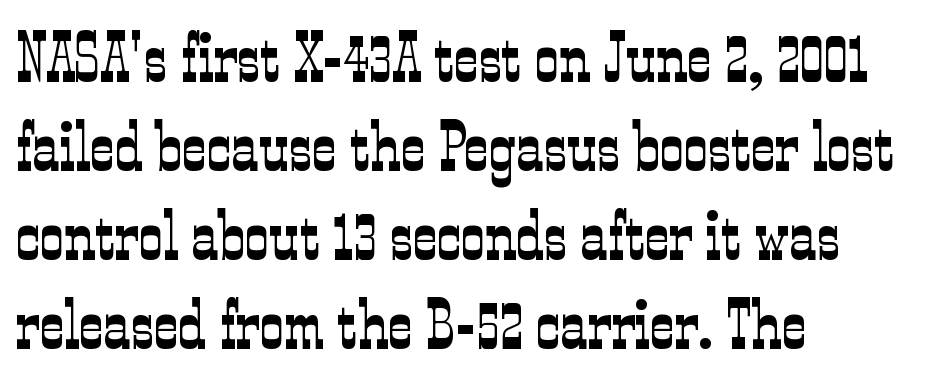
{"serif": "yes", "italic": "no", "bold": "no", "weight": "light", "width": "condensed", "stroke_contrast": "low", "x_height": "medium", "monospaced": "no", "underline": "no", "align": "left", "line_spacing": "normal", "line_spacing_ratio": 1.31, "letter_spacing": "normal", "letter_spacing_em": 0.0, "glyph_px": 68}
